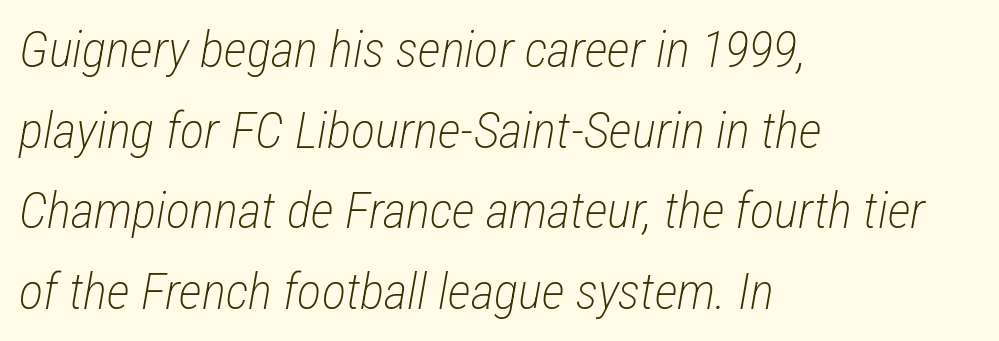
Q: Is the text bold? A: No.
Q: Is the text italic (slanted)? A: Yes, it leans right by about 12 degrees.
Q: Is the text underlined? A: No.
Q: How is the paragraph aligned? A: Left-aligned.
Q: Is the spacing between letters normal or unusually wide? A: Normal.
Q: Is the spacing between lines tight, normal or loose? A: Normal.
Q: Width (condensed, normal, or wide)? A: Condensed.
Q: Stroke contrast? A: Low.
Q: x-height? A: Medium.
Q: Monospaced? A: No.
